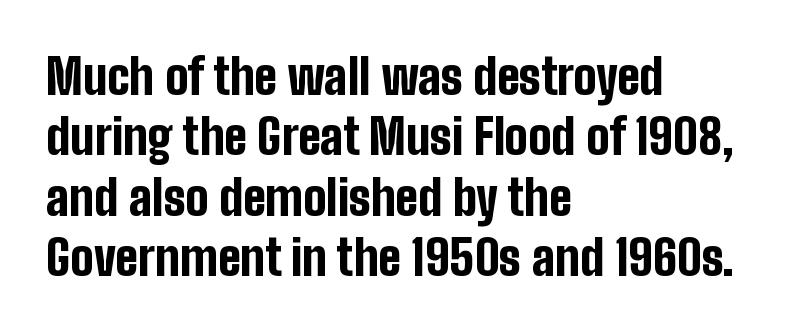
Q: Is the text bold? A: Yes.
Q: Is the text italic (slanted)? A: No, it is upright.
Q: Is the typeface a serif or a sans-serif typeface? A: Sans-serif.
Q: Is the text underlined? A: No.
Q: How is the paragraph aligned? A: Left-aligned.
Q: Is the spacing between letters normal or unusually wide? A: Normal.
Q: Width (condensed, normal, or wide)? A: Condensed.
Q: Stroke contrast? A: Low.
Q: x-height? A: Medium.
Q: Monospaced? A: No.
